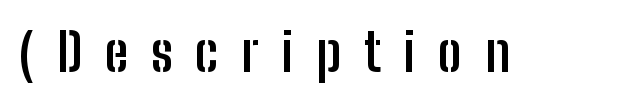
{"serif": "no", "italic": "no", "bold": "yes", "weight": "semibold", "width": "condensed", "stroke_contrast": "low", "x_height": "medium", "monospaced": "no", "underline": "no", "letter_spacing": "wide", "letter_spacing_em": 0.43, "glyph_px": 53}
